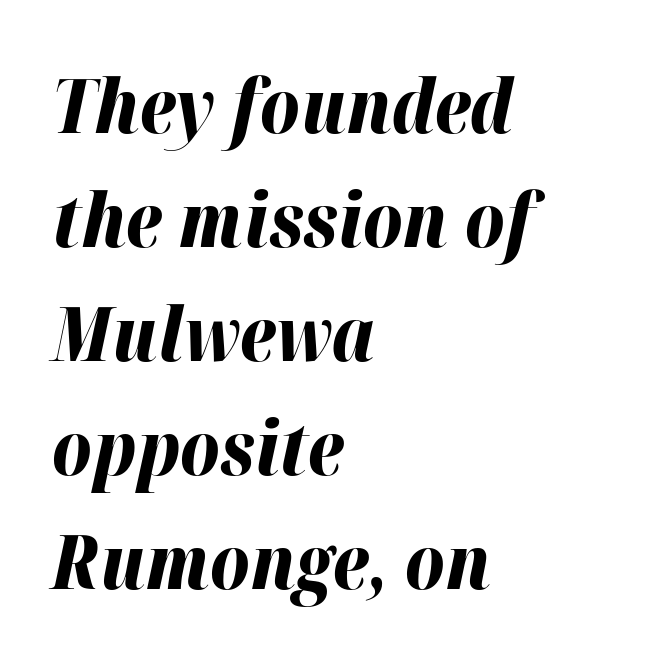
Tracking value appears to be zero — textbook default spacing. Posture: slanted. The rag falls on the right side of this text block. The foot of each line stays bare and open. Each letter keeps its own natural width here, so spacing adapts to shape.
